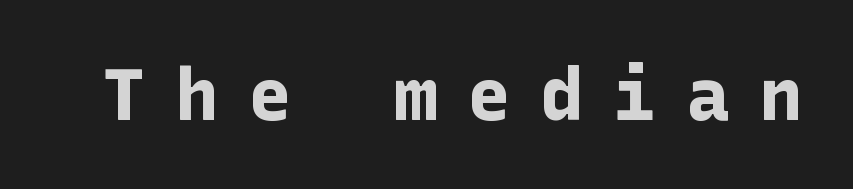
Q: Is the text bold? A: Yes.
Q: Is the text italic (slanted)? A: No, it is upright.
Q: Is the typeface a serif or a sans-serif typeface? A: Sans-serif.
Q: Is the text underlined? A: No.
Q: Is the spacing between letters normal or unusually wide? A: Unusually wide.
Q: Width (condensed, normal, or wide)? A: Normal.
Q: Stroke contrast? A: Low.
Q: x-height? A: Medium.
